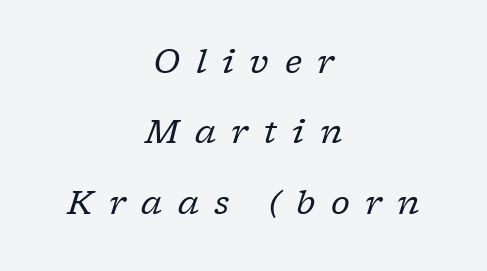
{"serif": "yes", "italic": "yes", "lean": "right", "slant_degrees": 17, "bold": "no", "weight": "regular", "width": "normal", "stroke_contrast": "low", "x_height": "medium", "monospaced": "no", "underline": "no", "align": "center", "line_spacing": "loose", "line_spacing_ratio": 2.13, "letter_spacing": "wide", "letter_spacing_em": 0.47, "glyph_px": 33}
